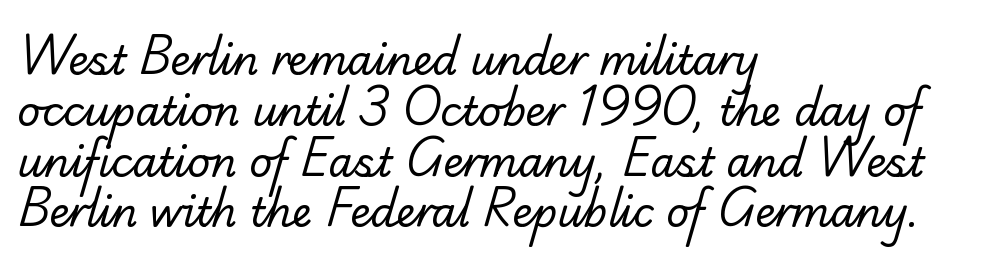
The image shows 40 px regular-weight serif type; set left-aligned, normal line spacing (1.27x), normal letter spacing, not underlined; low stroke contrast and a small x-height.
